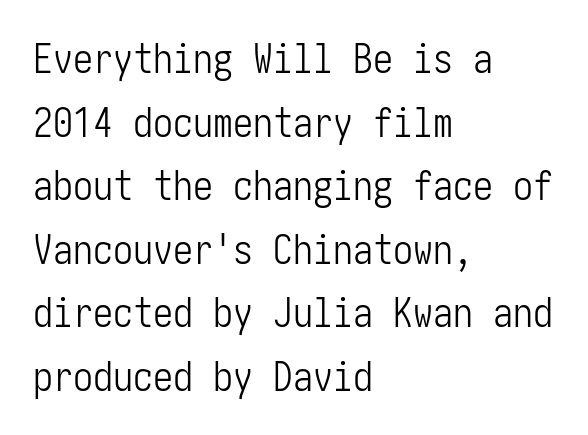
{"serif": "no", "italic": "no", "bold": "no", "weight": "light", "width": "condensed", "stroke_contrast": "low", "x_height": "medium", "underline": "no", "align": "left", "line_spacing": "normal", "line_spacing_ratio": 1.59, "letter_spacing": "normal", "letter_spacing_em": 0.0, "glyph_px": 40}
